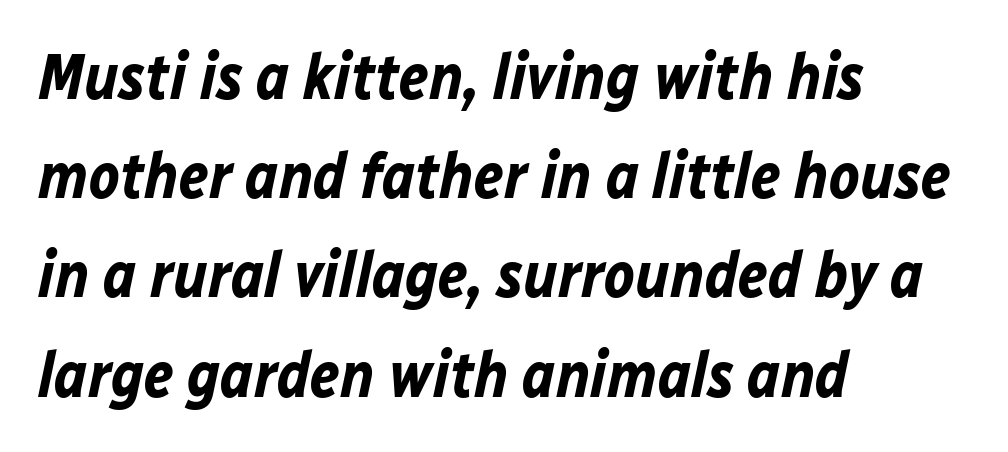
{"italic": "yes", "lean": "right", "slant_degrees": 12, "bold": "yes", "weight": "bold", "width": "normal", "stroke_contrast": "low", "x_height": "medium", "monospaced": "no", "underline": "no", "align": "left", "line_spacing": "normal", "line_spacing_ratio": 1.55, "letter_spacing": "normal", "letter_spacing_em": 0.0, "glyph_px": 64}
